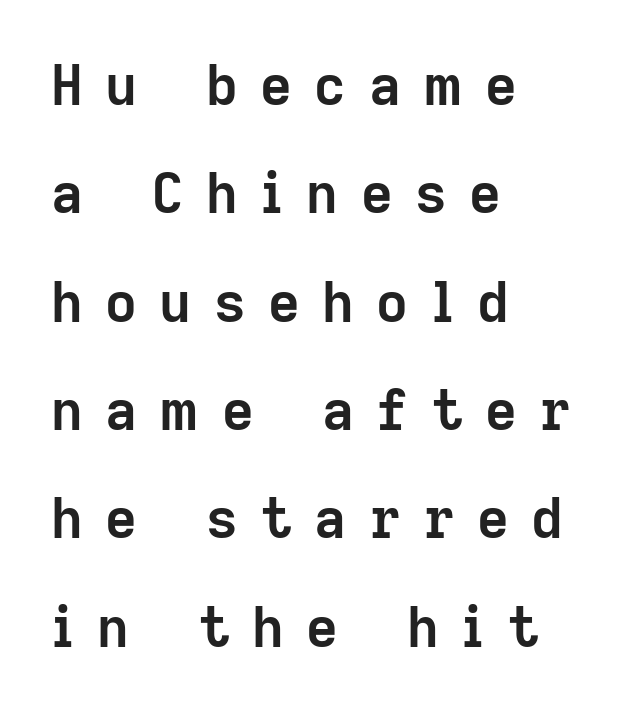
Q: Is the text bold? A: Yes.
Q: Is the text italic (slanted)? A: No, it is upright.
Q: Is the typeface a serif or a sans-serif typeface? A: Sans-serif.
Q: Is the text underlined? A: No.
Q: How is the paragraph aligned? A: Left-aligned.
Q: Is the spacing between letters normal or unusually wide? A: Unusually wide.
Q: Is the spacing between lines tight, normal or loose? A: Loose.
Q: Width (condensed, normal, or wide)? A: Normal.
Q: Stroke contrast? A: Low.
Q: x-height? A: Medium.
Q: Monospaced? A: No.
